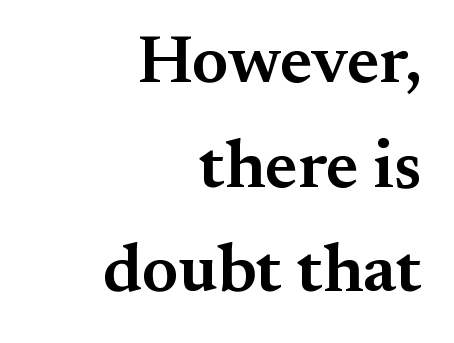
Q: Is the text bold? A: Semi-bold.
Q: Is the text italic (slanted)? A: No, it is upright.
Q: Is the typeface a serif or a sans-serif typeface? A: Serif.
Q: Is the text underlined? A: No.
Q: How is the paragraph aligned? A: Right-aligned.
Q: Is the spacing between letters normal or unusually wide? A: Normal.
Q: Is the spacing between lines tight, normal or loose? A: Normal.
Q: Width (condensed, normal, or wide)? A: Normal.
Q: Stroke contrast? A: Medium.
Q: x-height? A: Small.
Q: Monospaced? A: No.
